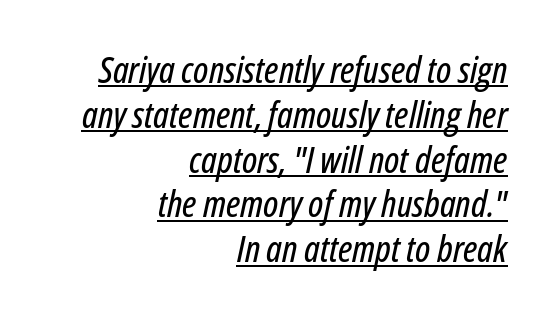
Honestly, the underline is the first thing you notice here. The text block is weighted toward the right margin, trailing off unevenly leftward. Does extra space separate the letters? No, they use regular spacing. Rendered with sloped, italic letterforms. Varying glyph widths throughout — classic text-font behaviour.
